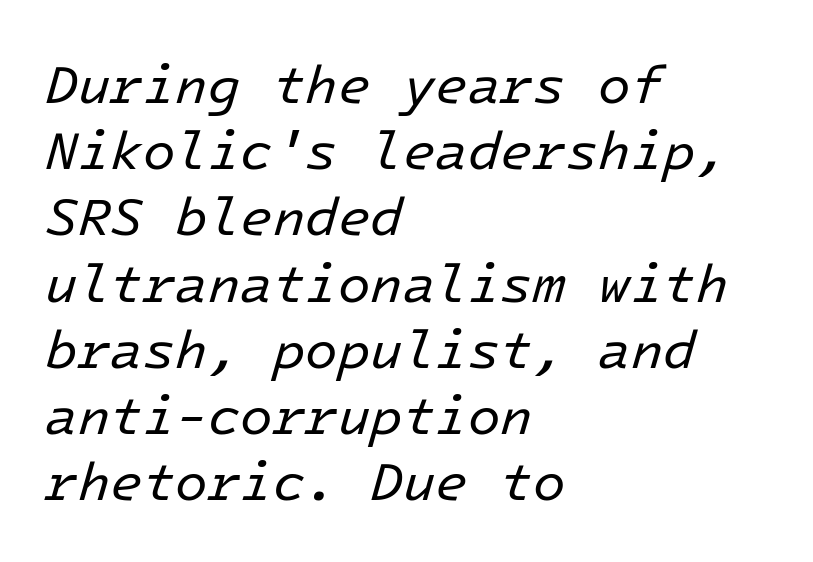
Q: Is the text bold? A: No.
Q: Is the text italic (slanted)? A: Yes, it leans right by about 16 degrees.
Q: Is the text underlined? A: No.
Q: How is the paragraph aligned? A: Left-aligned.
Q: Is the spacing between letters normal or unusually wide? A: Normal.
Q: Is the spacing between lines tight, normal or loose? A: Normal.
Q: Width (condensed, normal, or wide)? A: Normal.
Q: Stroke contrast? A: Low.
Q: x-height? A: Medium.
